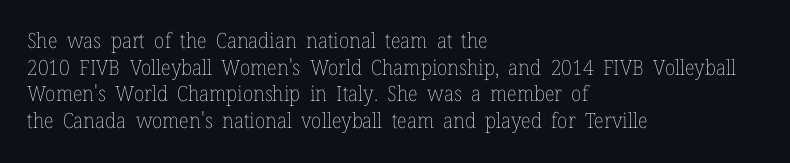
Summary of weight: not heavy and not bold. The vertical gap from one line to the next is medium. The type is set solid horizontally, with unmodified tracking. No italicization has been applied; the sample stays upright. The paragraph shown leans on its left margin. The gap between lines stays unmarked.
